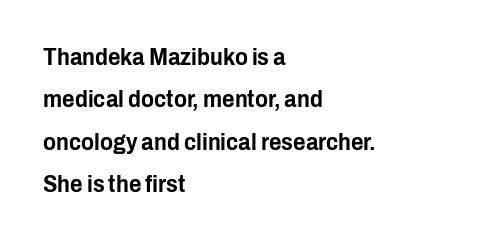
This sample uses an upright cut, with every glyph sitting square on the baseline. Letter spacing: default. All the whitespace from short lines collects on the right. The gap between lines stays unmarked.
